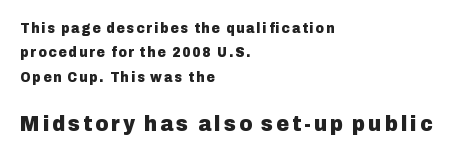
Rendered with straight, roman letterforms. Horizontal alignment here is leftward, the default for most running prose. Caption: upper text group reduced, lower text group enlarged. Letters rest on an invisible, unmarked baseline. Strong, thick strokes mark this as bold type.
